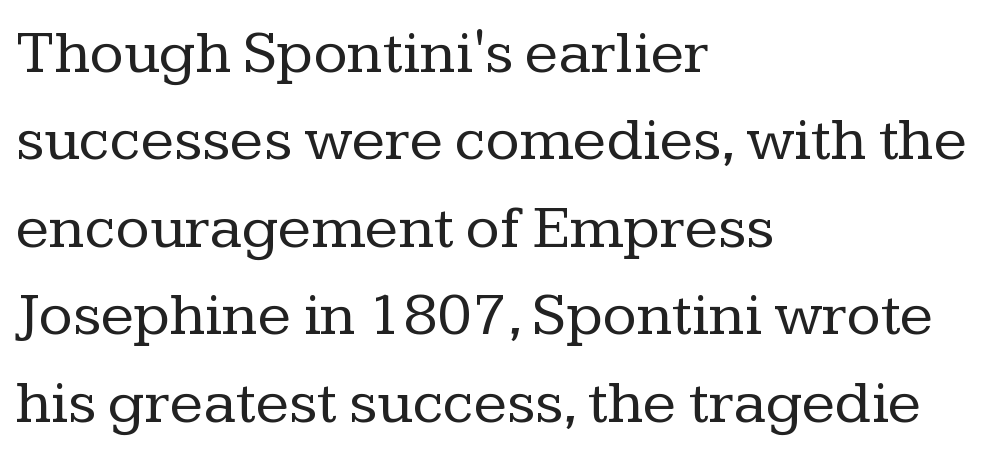
When letters stand straight like this, we call the style roman or upright. The baseline area is clear. Stroke thickness stays within the range of a standard reading face or lighter. Students, observe: this is what conventionally led text looks like. Tracking value appears to be zero — textbook default spacing.
